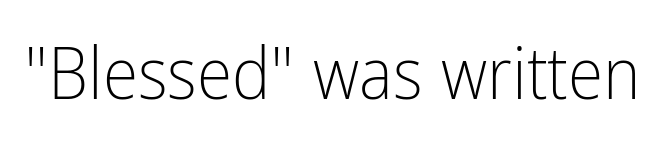
The image shows 72 px light, condensed sans-serif type, upright; set normal letter spacing, not underlined; low stroke contrast and a medium x-height.
